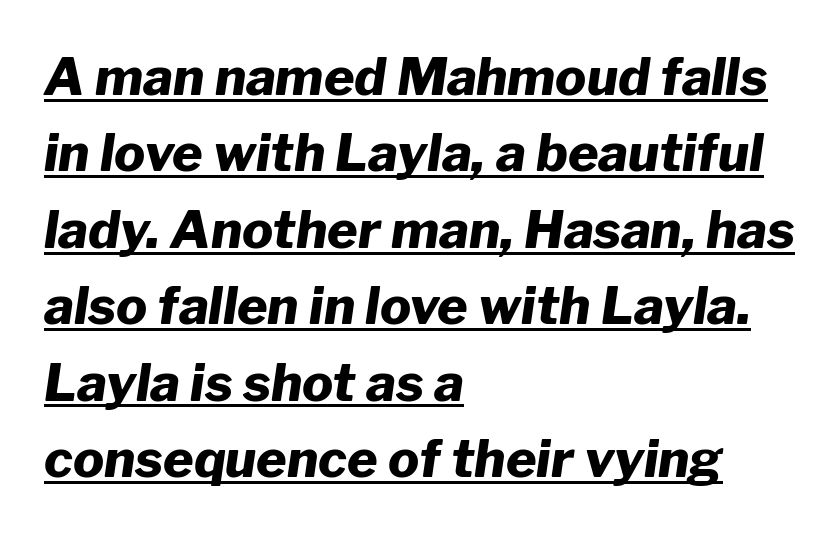
The image shows 52 px heavy type, italic (leaning right); set left-aligned, normal line spacing (1.47x), normal letter spacing, underlined; low stroke contrast and a medium x-height.
